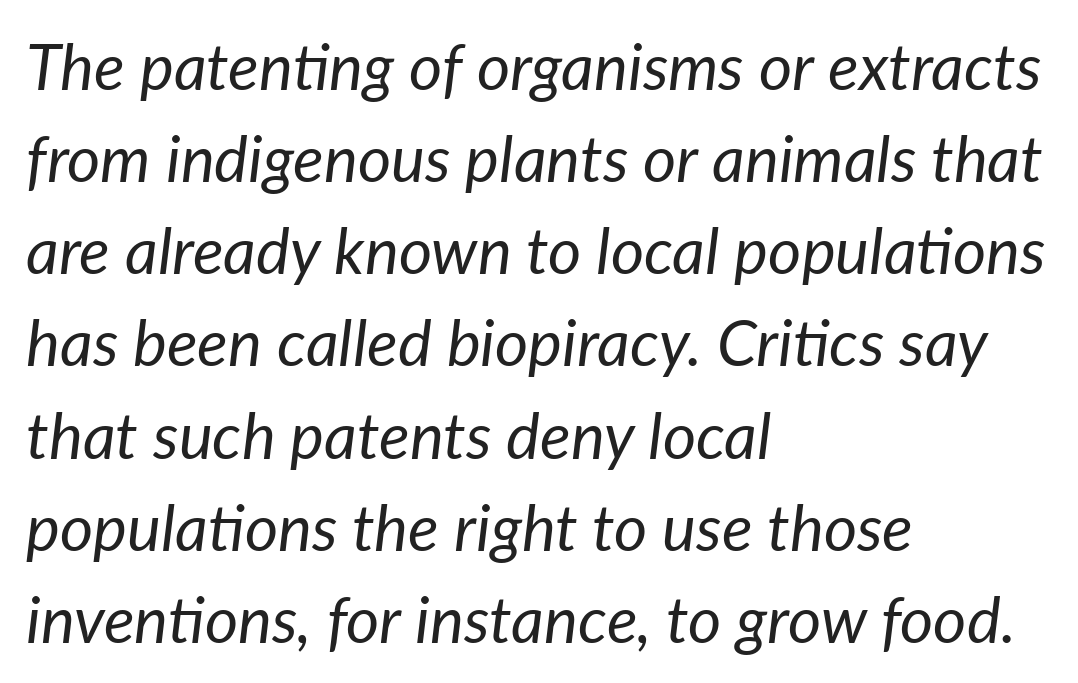
{"italic": "yes", "lean": "right", "slant_degrees": 7, "bold": "no", "weight": "regular", "width": "normal", "stroke_contrast": "low", "x_height": "medium", "monospaced": "no", "underline": "no", "align": "left", "line_spacing": "normal", "line_spacing_ratio": 1.44, "letter_spacing": "normal", "letter_spacing_em": 0.0, "glyph_px": 64}
